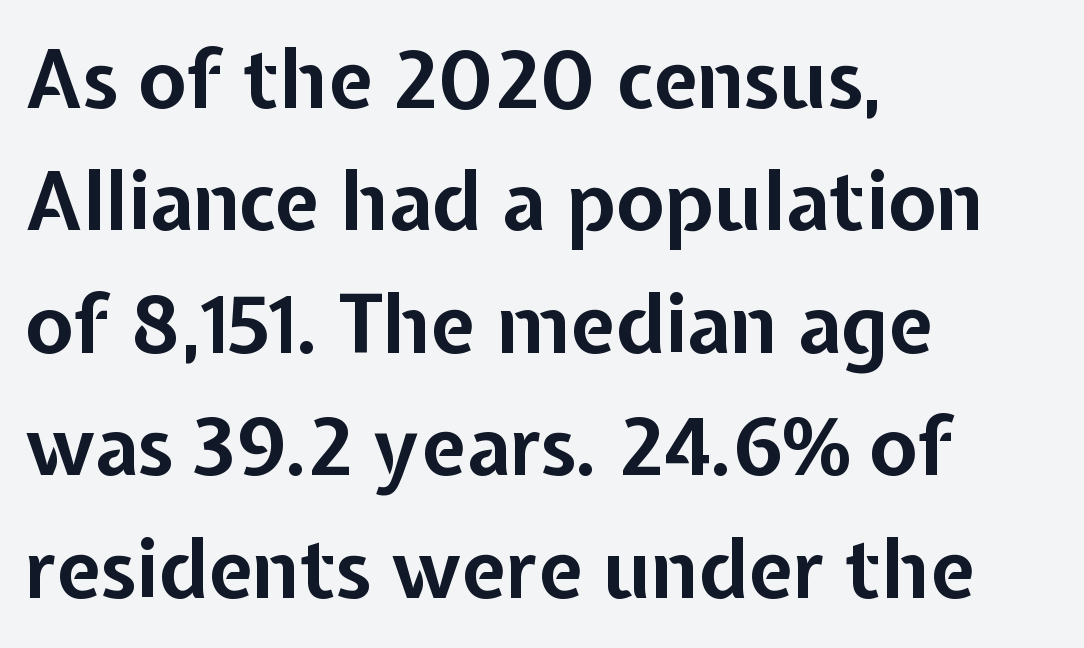
{"serif": "no", "italic": "no", "bold": "yes", "weight": "bold", "width": "normal", "stroke_contrast": "low", "x_height": "medium", "monospaced": "no", "underline": "no", "align": "left", "line_spacing": "normal", "line_spacing_ratio": 1.53, "letter_spacing": "normal", "letter_spacing_em": 0.0, "glyph_px": 80}
